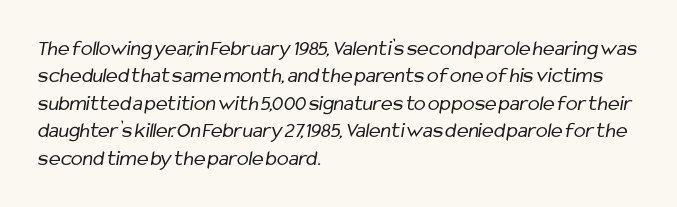
The image shows 22 px text type; set left-aligned, normal line spacing (1.25x), normal letter spacing, not underlined.
